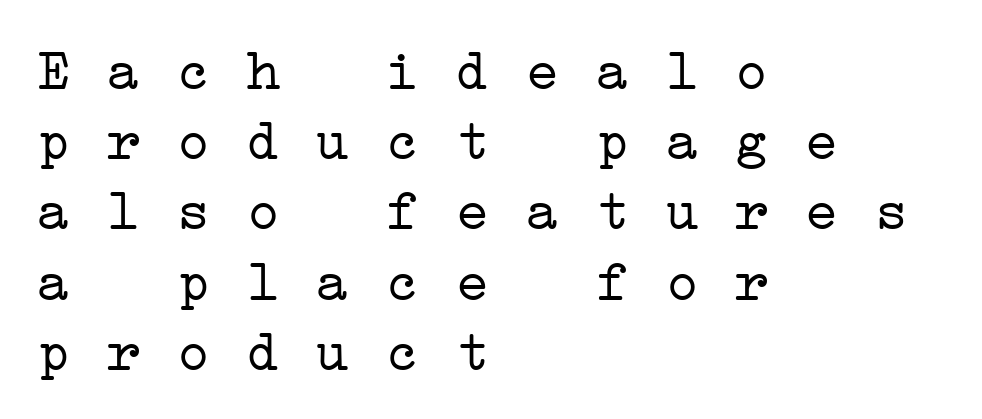
{"serif": "yes", "bold": "no", "weight": "light", "width": "wide", "stroke_contrast": "low", "x_height": "medium", "monospaced": "yes", "underline": "no", "align": "left", "line_spacing_ratio": 1.21, "letter_spacing": "normal", "letter_spacing_em": 0.0, "glyph_px": 58}
